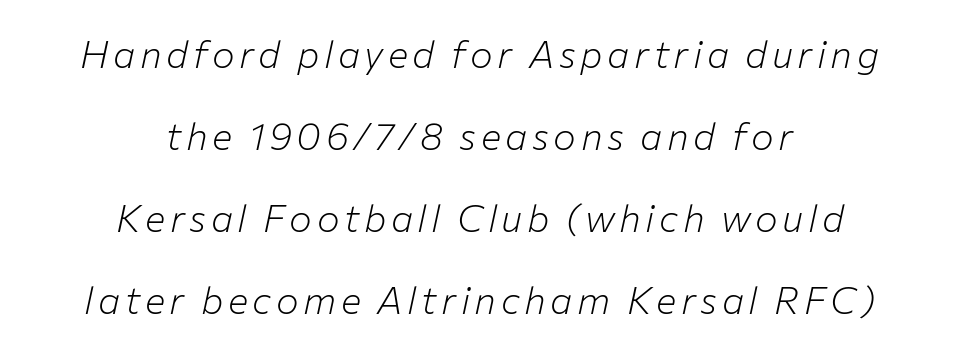
Q: Is the text bold? A: No.
Q: Is the text italic (slanted)? A: Yes, it leans right by about 12 degrees.
Q: Is the text underlined? A: No.
Q: How is the paragraph aligned? A: Centered.
Q: Is the spacing between lines tight, normal or loose? A: Loose.
Q: Width (condensed, normal, or wide)? A: Normal.
Q: Stroke contrast? A: Low.
Q: x-height? A: Medium.
Q: Monospaced? A: No.
